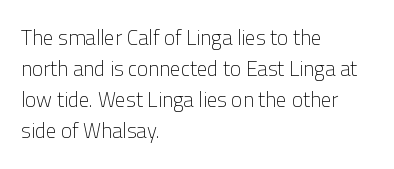
The image shows 21 px text type, upright; set left-aligned, normal line spacing (1.48x), normal letter spacing, not underlined.
